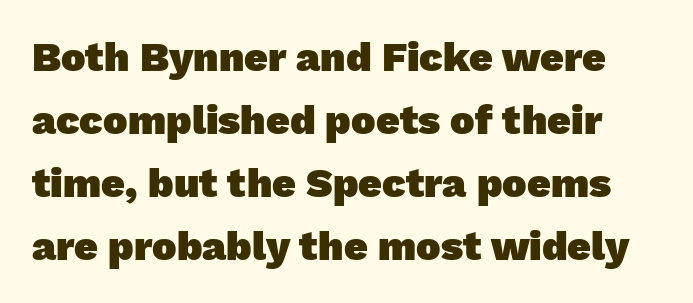
The image shows 41 px heavy sans-serif type; set normal line spacing (1.54x), normal letter spacing, not underlined; low stroke contrast and a medium x-height.
